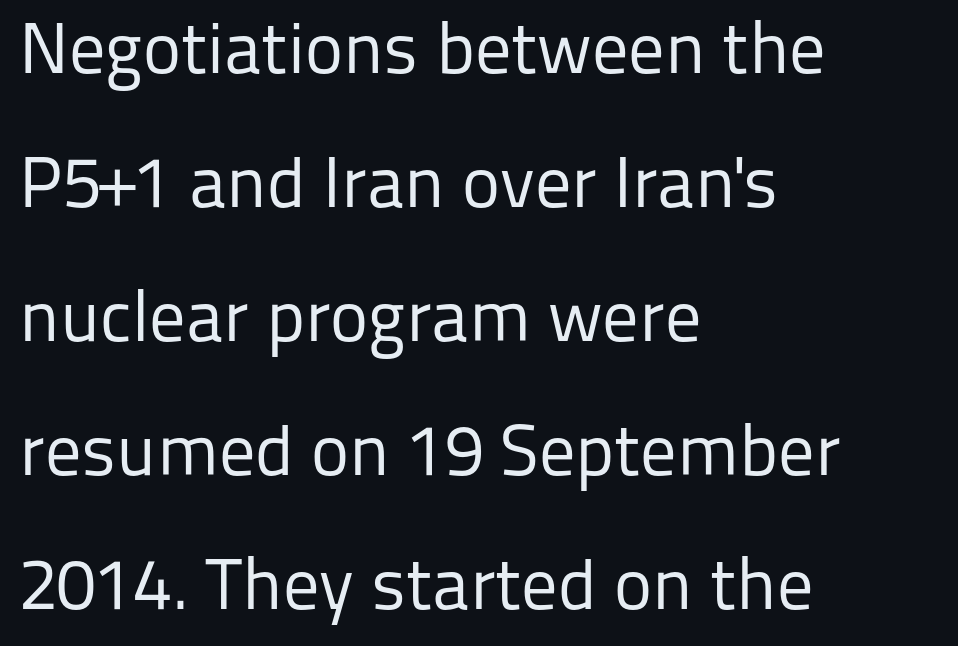
Short note: letters normally spaced. Character widths vary here, with narrow letters taking less room than wide ones. This is the regular roman posture of the typeface. The zone under the glyphs is completely vacant. Where is the straight margin? On the left.
